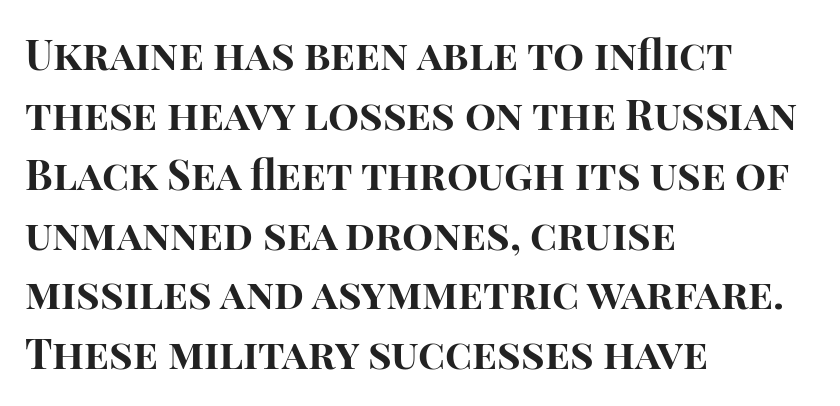
The image shows 41 px bold sans-serif type, upright; set left-aligned, normal line spacing (1.46x), normal letter spacing, not underlined; high stroke contrast and a large x-height.
